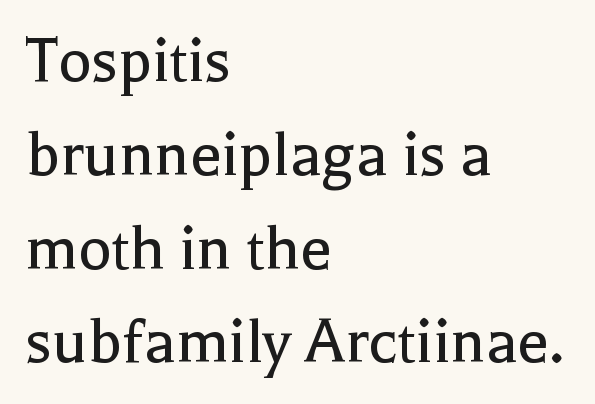
Q: Is the text bold? A: No.
Q: Is the text italic (slanted)? A: No, it is upright.
Q: Is the typeface a serif or a sans-serif typeface? A: Serif.
Q: Is the text underlined? A: No.
Q: How is the paragraph aligned? A: Left-aligned.
Q: Is the spacing between letters normal or unusually wide? A: Normal.
Q: Is the spacing between lines tight, normal or loose? A: Normal.
Q: Width (condensed, normal, or wide)? A: Normal.
Q: x-height? A: Medium.
Q: Monospaced? A: No.
